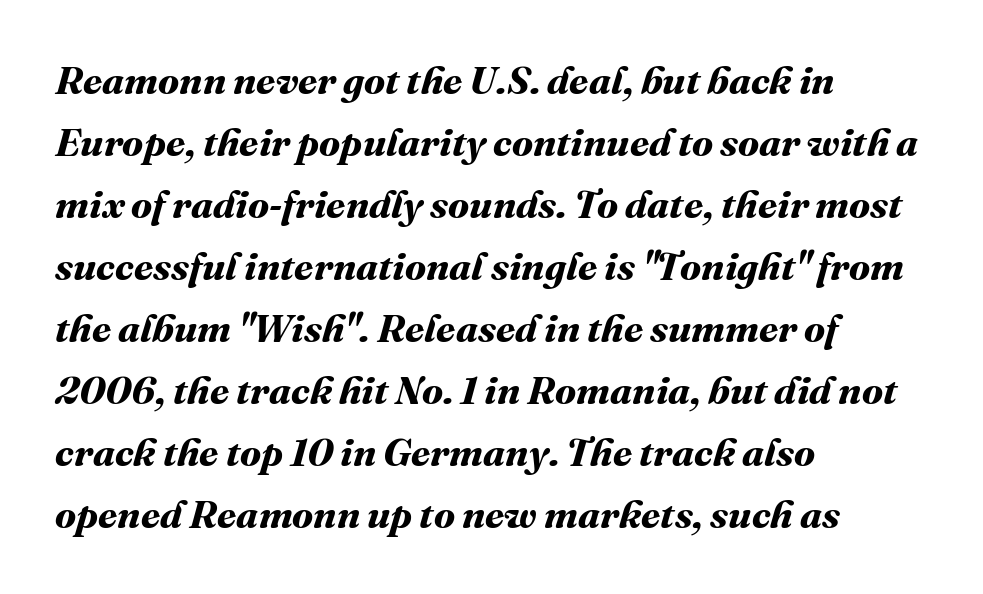
Q: Is the text bold? A: Yes.
Q: Is the text underlined? A: No.
Q: How is the paragraph aligned? A: Left-aligned.
Q: Is the spacing between letters normal or unusually wide? A: Normal.
Q: Is the spacing between lines tight, normal or loose? A: Normal.
Q: Width (condensed, normal, or wide)? A: Normal.
Q: Stroke contrast? A: Medium.
Q: x-height? A: Medium.
Q: Monospaced? A: No.
